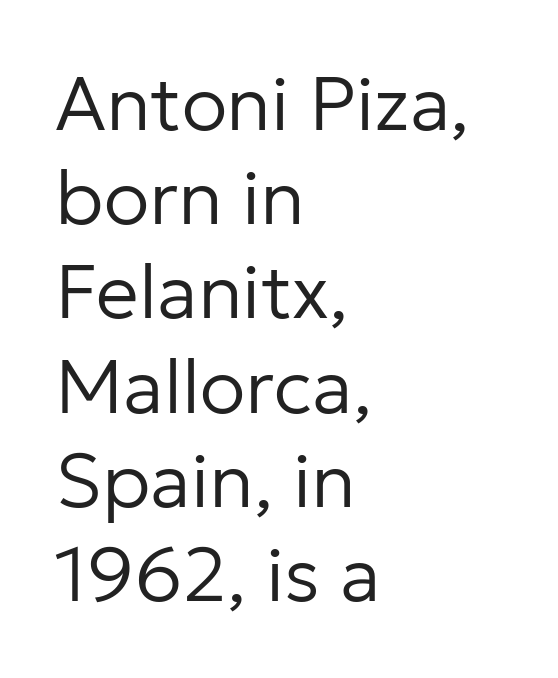
{"serif": "no", "italic": "no", "bold": "no", "weight": "regular", "width": "normal", "stroke_contrast": "low", "x_height": "medium", "monospaced": "no", "underline": "no", "align": "left", "line_spacing_ratio": 1.24, "letter_spacing": "normal", "letter_spacing_em": 0.0, "glyph_px": 76}
